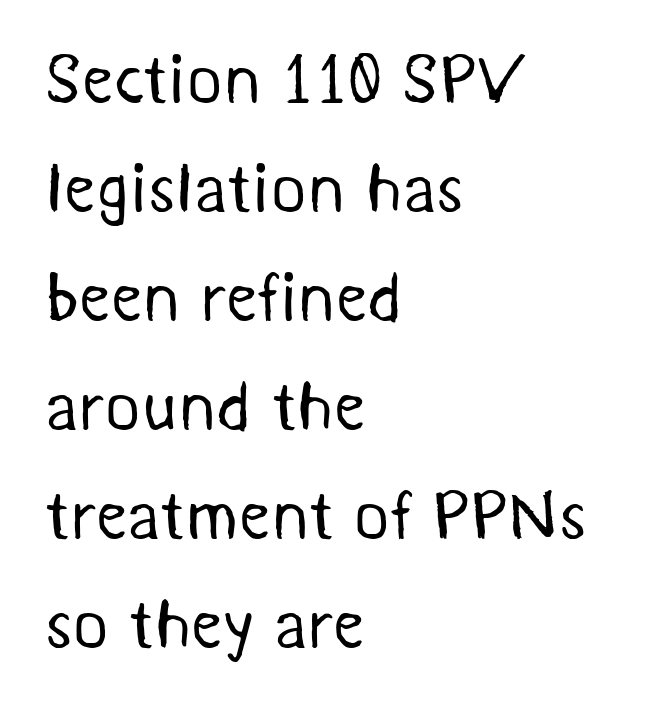
Q: Is the text bold? A: No.
Q: Is the typeface a serif or a sans-serif typeface? A: Sans-serif.
Q: Is the text underlined? A: No.
Q: How is the paragraph aligned? A: Left-aligned.
Q: Is the spacing between letters normal or unusually wide? A: Normal.
Q: Is the spacing between lines tight, normal or loose? A: Normal.
Q: Width (condensed, normal, or wide)? A: Normal.
Q: Stroke contrast? A: Medium.
Q: x-height? A: Medium.
Q: Monospaced? A: No.
